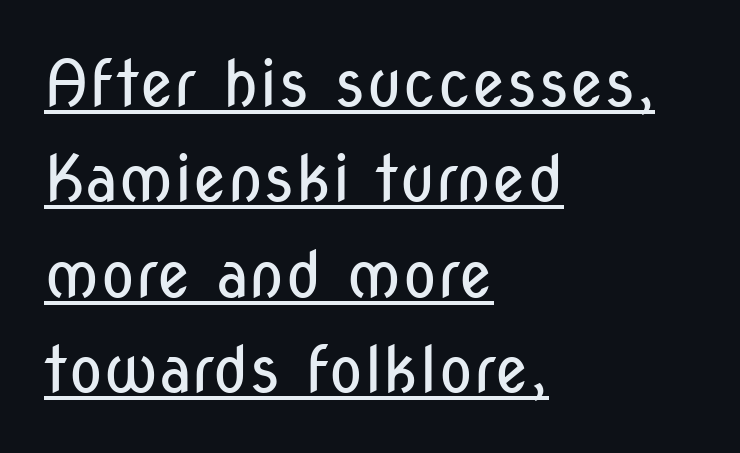
Q: Is the text bold? A: No.
Q: Is the text italic (slanted)? A: No, it is upright.
Q: Is the typeface a serif or a sans-serif typeface? A: Sans-serif.
Q: Is the text underlined? A: Yes.
Q: How is the paragraph aligned? A: Left-aligned.
Q: Is the spacing between letters normal or unusually wide? A: Normal.
Q: Is the spacing between lines tight, normal or loose? A: Normal.
Q: Width (condensed, normal, or wide)? A: Condensed.
Q: Stroke contrast? A: Low.
Q: x-height? A: Medium.
Q: Monospaced? A: No.
